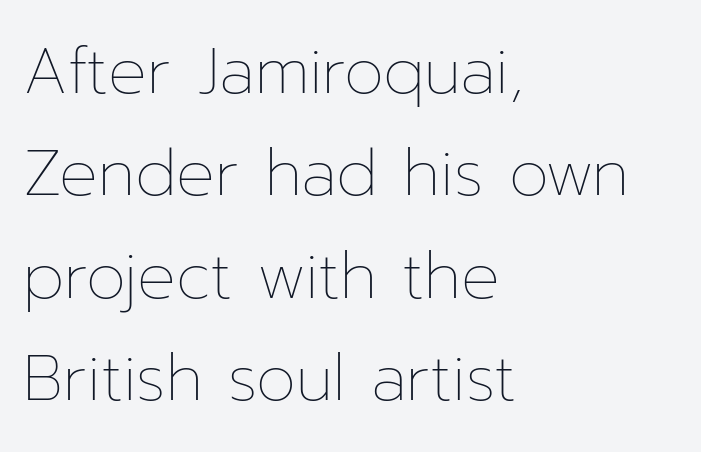
The image shows 64 px thin type, upright; set left-aligned, normal line spacing (1.6x), normal letter spacing, not underlined; low stroke contrast and a medium x-height.
